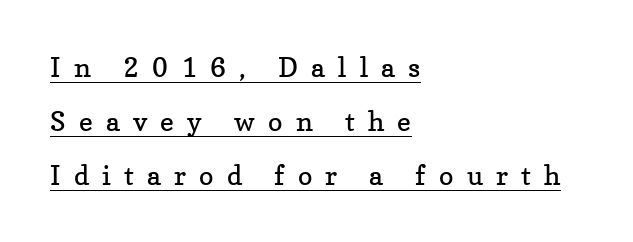
The axis of the letterforms is exactly vertical. Is there much room between lines? Yes — plenty of vertical air separates them. Weight class: somewhere from thin through regular. The lettering is marked with a stroke running underneath it.
